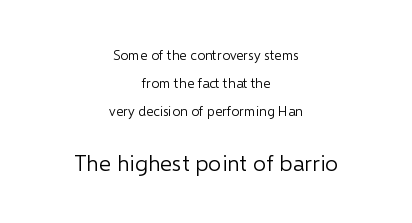
Neither beginnings nor endings align; midpoints do. Reading top to bottom, the characters get bigger at the block break. The passage shown stacks its lines with a broad gap. A typesetter would call this zero additional tracking. The words here are not underlined. Vertical strokes here are truly vertical.
